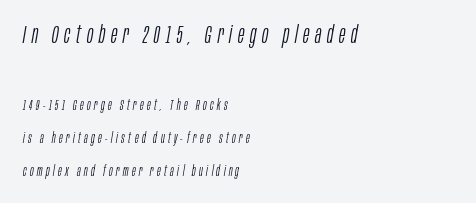
The space directly below the letters is spotless. Two sizes are in play, and the larger belongs to the first block. The rendering uses a large line-height, opening up the rows. The passage shown is not bold in any degree.
